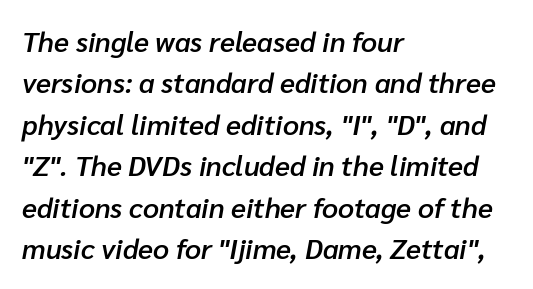
Q: Is the text bold? A: Semi-bold.
Q: Is the text italic (slanted)? A: Yes, it leans right by about 10 degrees.
Q: Is the text underlined? A: No.
Q: How is the paragraph aligned? A: Left-aligned.
Q: Is the spacing between letters normal or unusually wide? A: Normal.
Q: Is the spacing between lines tight, normal or loose? A: Normal.
Q: Width (condensed, normal, or wide)? A: Normal.
Q: Stroke contrast? A: Low.
Q: x-height? A: Medium.
Q: Monospaced? A: No.
